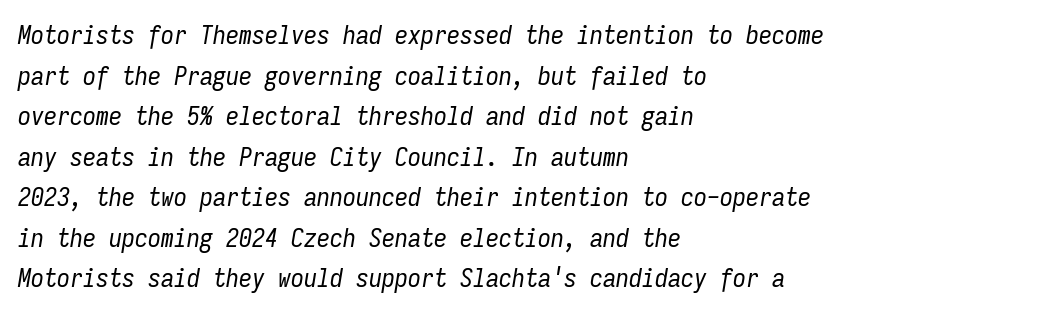
Q: Is the text bold? A: No.
Q: Is the text italic (slanted)? A: Yes, it leans right by about 9 degrees.
Q: Is the text underlined? A: No.
Q: How is the paragraph aligned? A: Left-aligned.
Q: Is the spacing between letters normal or unusually wide? A: Normal.
Q: Is the spacing between lines tight, normal or loose? A: Normal.
